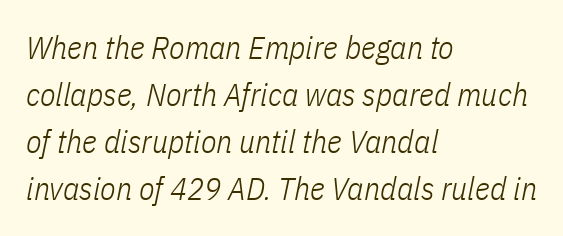
The image shows 32 px light, condensed type, italic (leaning right); set left-aligned, normal line spacing (1.47x), normal letter spacing, not underlined; low stroke contrast and a medium x-height.
